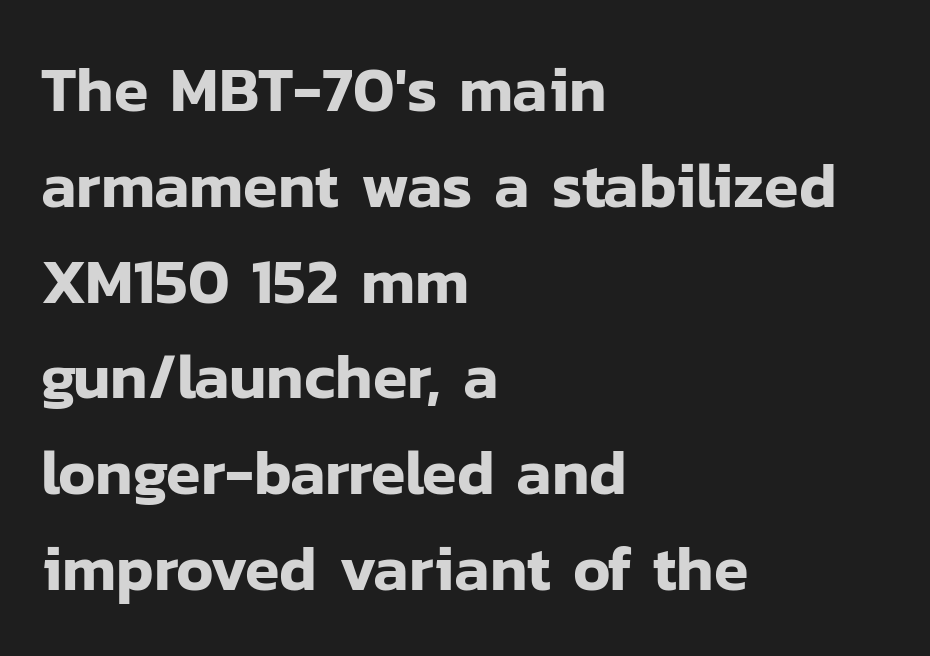
Character widths vary here, with narrow letters taking less room than wide ones. Is this a sans? Yes — the strokes have no serifs. Alignment: flush left. Look at the tracking — it's just the regular setting, nothing added.
